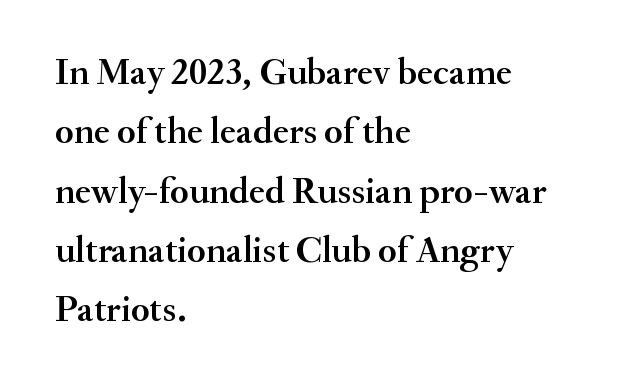
The space beneath each line is pristine and unruled. It's the straight-up-and-down kind of type. Character widths vary here, with narrow letters taking less room than wide ones. You could call the tracking neutral — neither tight nor loose. Letterform terminals end in serifs throughout the passage.
